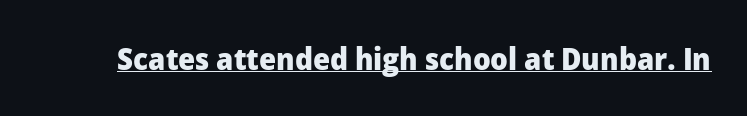
Posture: vertical. Pretty heavy lettering here — definitely bold. Looks like regular typesetting: each glyph gets only the width it needs. The rendering shows plain stroke endings on the letterforms — a sans-serif design. Students, note that the glyphs here touch the page at normal intervals.
